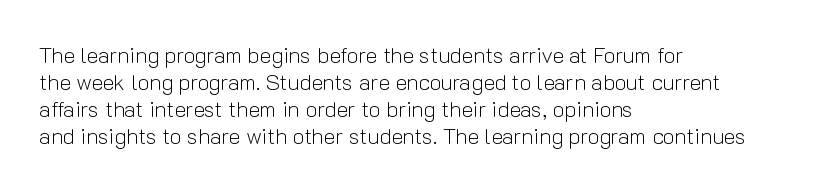
The image shows 22 px text type, upright; set left-aligned, line spacing 1.22x, normal letter spacing, not underlined.
